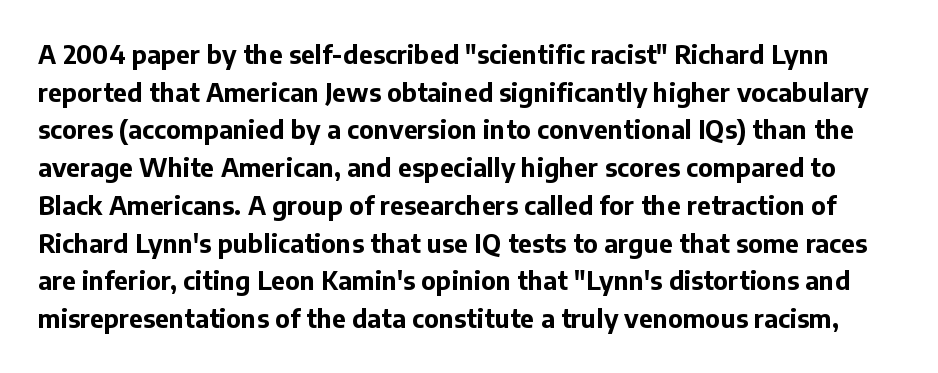
{"italic": "no", "bold": "yes", "underline": "no", "line_spacing": "normal", "line_spacing_ratio": 1.51, "letter_spacing": "normal", "letter_spacing_em": 0.0, "glyph_px": 25}
